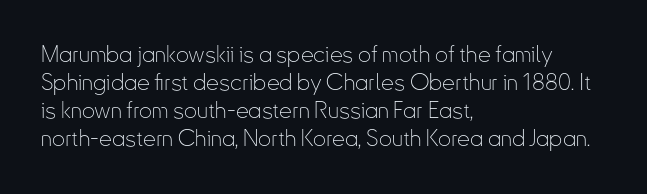
{"italic": "no", "bold": "no", "underline": "no", "align": "left", "line_spacing_ratio": 1.22, "letter_spacing": "normal", "letter_spacing_em": 0.0, "glyph_px": 23}
